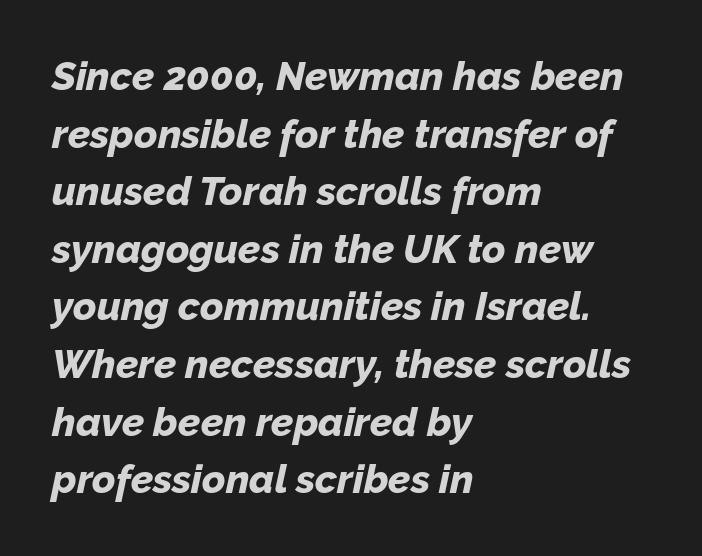
Q: Is the text bold? A: Yes.
Q: Is the text italic (slanted)? A: Yes, it leans right by about 12 degrees.
Q: Is the text underlined? A: No.
Q: How is the paragraph aligned? A: Left-aligned.
Q: Is the spacing between letters normal or unusually wide? A: Normal.
Q: Is the spacing between lines tight, normal or loose? A: Normal.
Q: Width (condensed, normal, or wide)? A: Normal.
Q: Stroke contrast? A: Low.
Q: x-height? A: Medium.
Q: Monospaced? A: No.
